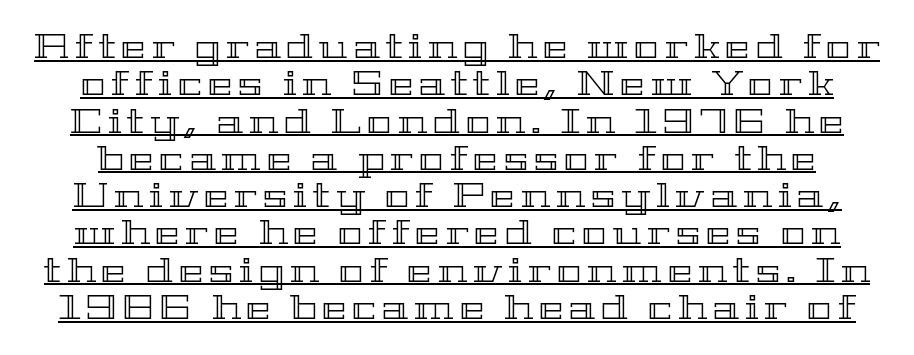
The image shows 33 px wide type, upright; set tight line spacing (1.13x), underlined; a medium x-height.
